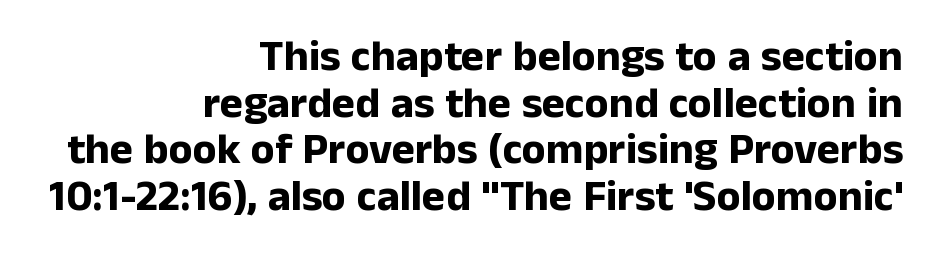
Q: Is the text bold? A: Yes.
Q: Is the text italic (slanted)? A: No, it is upright.
Q: Is the typeface a serif or a sans-serif typeface? A: Sans-serif.
Q: Is the text underlined? A: No.
Q: How is the paragraph aligned? A: Right-aligned.
Q: Is the spacing between letters normal or unusually wide? A: Normal.
Q: Is the spacing between lines tight, normal or loose? A: Tight.
Q: Width (condensed, normal, or wide)? A: Normal.
Q: Stroke contrast? A: Low.
Q: x-height? A: Medium.
Q: Monospaced? A: No.
